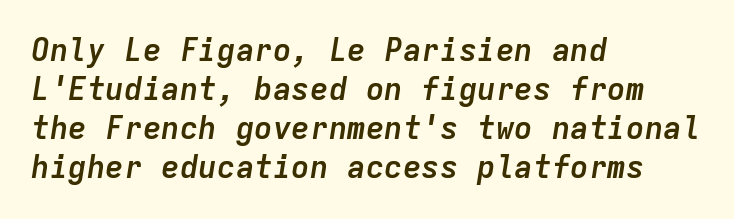
Q: Is the text bold? A: Yes.
Q: Is the text italic (slanted)? A: Yes, it leans right by about 9 degrees.
Q: Is the text underlined? A: No.
Q: How is the paragraph aligned? A: Left-aligned.
Q: Is the spacing between letters normal or unusually wide? A: Normal.
Q: Is the spacing between lines tight, normal or loose? A: Normal.
Q: Width (condensed, normal, or wide)? A: Normal.
Q: Stroke contrast? A: Low.
Q: x-height? A: Medium.
Q: Monospaced? A: Yes.
